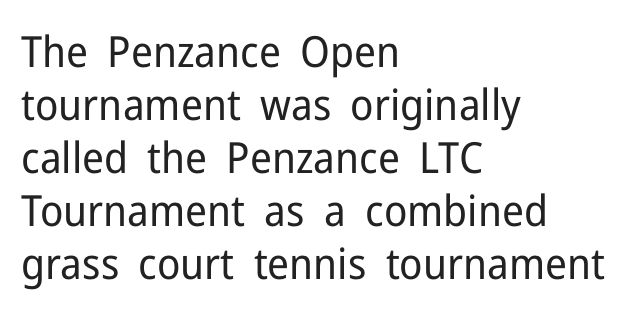
The image shows 43 px regular-weight sans-serif type, upright; set left-aligned, line spacing 1.23x, normal letter spacing, not underlined; low stroke contrast and a medium x-height.
